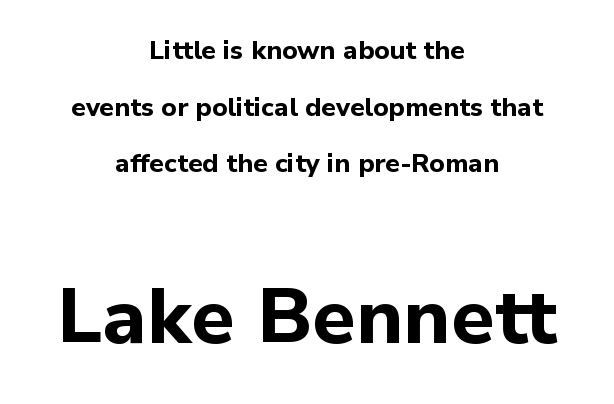
The image shows 78 px bold sans-serif type, upright; set centered, loose line spacing (2.18x), normal letter spacing, not underlined; the second (bottom) block is 3.0x larger; low stroke contrast and a medium x-height.
